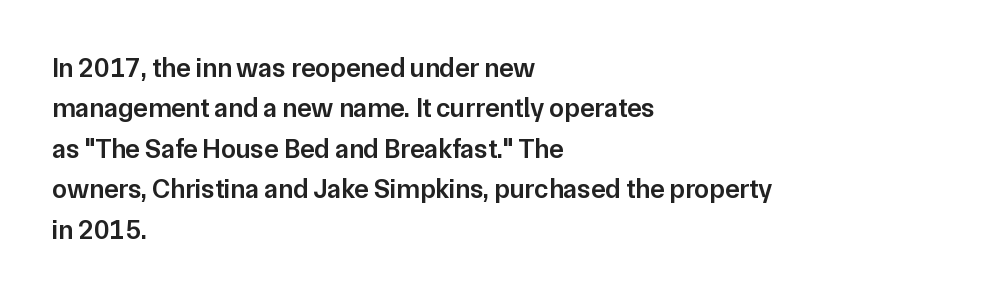
Q: Is the text bold? A: Semi-bold.
Q: Is the text italic (slanted)? A: No, it is upright.
Q: Is the text underlined? A: No.
Q: How is the paragraph aligned? A: Left-aligned.
Q: Is the spacing between letters normal or unusually wide? A: Normal.
Q: Is the spacing between lines tight, normal or loose? A: Normal.
